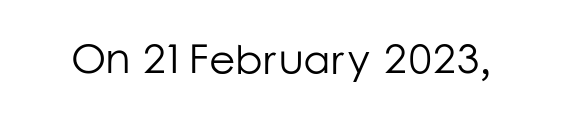
Q: Is the text bold? A: No.
Q: Is the text italic (slanted)? A: No, it is upright.
Q: Is the typeface a serif or a sans-serif typeface? A: Sans-serif.
Q: Is the text underlined? A: No.
Q: Is the spacing between letters normal or unusually wide? A: Normal.
Q: Width (condensed, normal, or wide)? A: Normal.
Q: Stroke contrast? A: Low.
Q: x-height? A: Medium.
Q: Monospaced? A: No.
